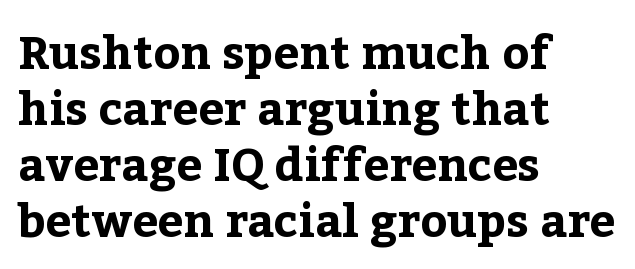
The image shows 46 px bold serif type, upright; set left-aligned, line spacing 1.22x, normal letter spacing, not underlined; low stroke contrast and a medium x-height.
